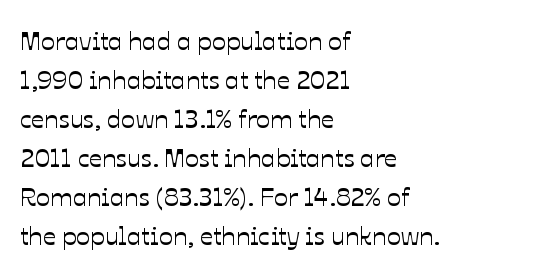
The image shows 26 px text type, upright; set left-aligned, normal line spacing (1.5x), normal letter spacing, not underlined.
